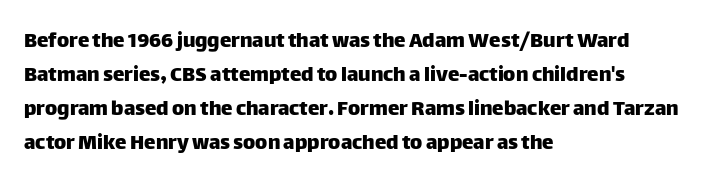
{"italic": "no", "underline": "no", "align": "left", "line_spacing": "normal", "line_spacing_ratio": 1.48, "letter_spacing": "normal", "letter_spacing_em": 0.0, "glyph_px": 23}
